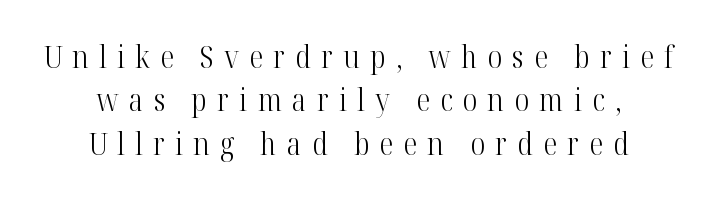
Words float on clear page, feet unadorned. Is the letter spacing exaggerated? Yes — the characters are pushed far apart. The letters carry serifs — small finishing strokes at the ends of their stems. Weight: not bold — regular or lighter. The rendering uses natural spacing where letterforms have individual widths. Posture: vertical.
